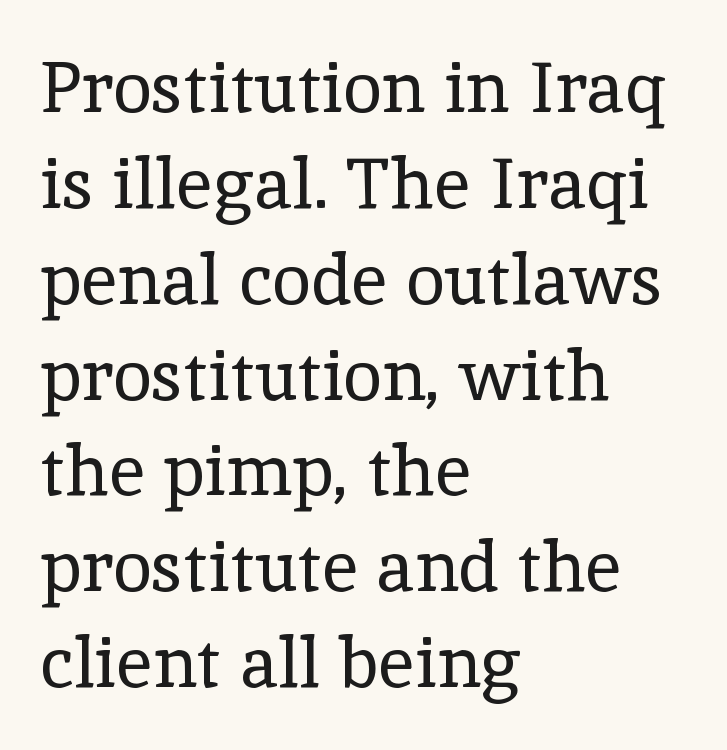
{"serif": "yes", "italic": "no", "bold": "no", "weight": "regular", "width": "normal", "x_height": "medium", "monospaced": "no", "underline": "no", "align": "left", "line_spacing": "normal", "line_spacing_ratio": 1.35, "letter_spacing": "normal", "letter_spacing_em": 0.0, "glyph_px": 71}
